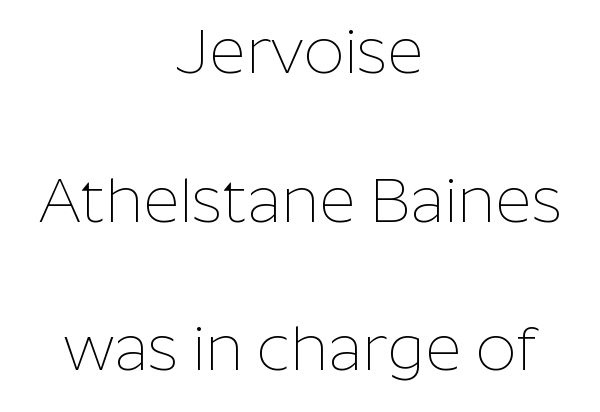
{"serif": "no", "italic": "no", "bold": "no", "weight": "thin", "width": "normal", "stroke_contrast": "low", "x_height": "medium", "monospaced": "no", "underline": "no", "align": "center", "line_spacing": "loose", "line_spacing_ratio": 2.36, "letter_spacing": "normal", "letter_spacing_em": 0.0, "glyph_px": 63}
